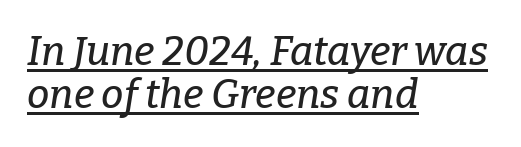
Is there much room between lines? No — they nearly touch. Quick note: italic. Which margin do the lines hug? The left one — the right edge is uneven. Glyph-to-glyph distance matches everyday printed text. Has an underline been added? It has. The passage shown is typed in a proportional face where columns would drift.
